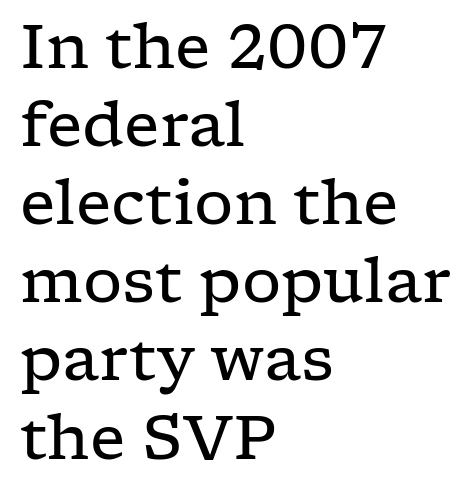
{"serif": "yes", "italic": "no", "bold": "no", "weight": "regular", "width": "wide", "stroke_contrast": "low", "x_height": "medium", "monospaced": "no", "underline": "no", "align": "left", "line_spacing": "normal", "line_spacing_ratio": 1.26, "letter_spacing": "normal", "letter_spacing_em": 0.0, "glyph_px": 62}
